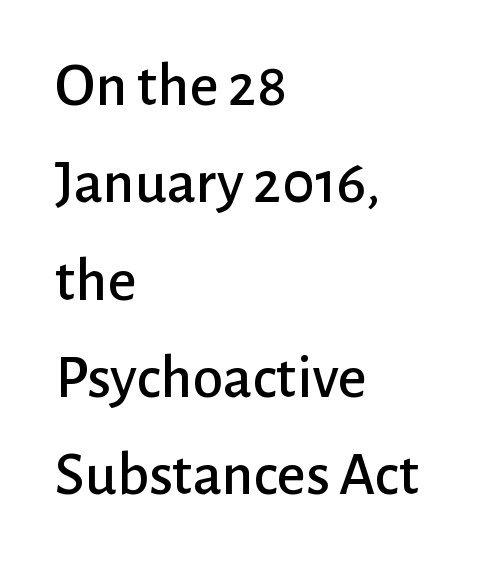
Q: Is the text italic (slanted)? A: No, it is upright.
Q: Is the typeface a serif or a sans-serif typeface? A: Sans-serif.
Q: Is the text underlined? A: No.
Q: How is the paragraph aligned? A: Left-aligned.
Q: Is the spacing between letters normal or unusually wide? A: Normal.
Q: Is the spacing between lines tight, normal or loose? A: Normal.
Q: Width (condensed, normal, or wide)? A: Normal.
Q: Stroke contrast? A: Low.
Q: x-height? A: Medium.
Q: Monospaced? A: No.
